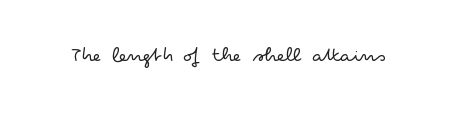
{"italic": "no", "bold": "no", "underline": "no", "letter_spacing": "normal", "letter_spacing_em": 0.0, "glyph_px": 22}
